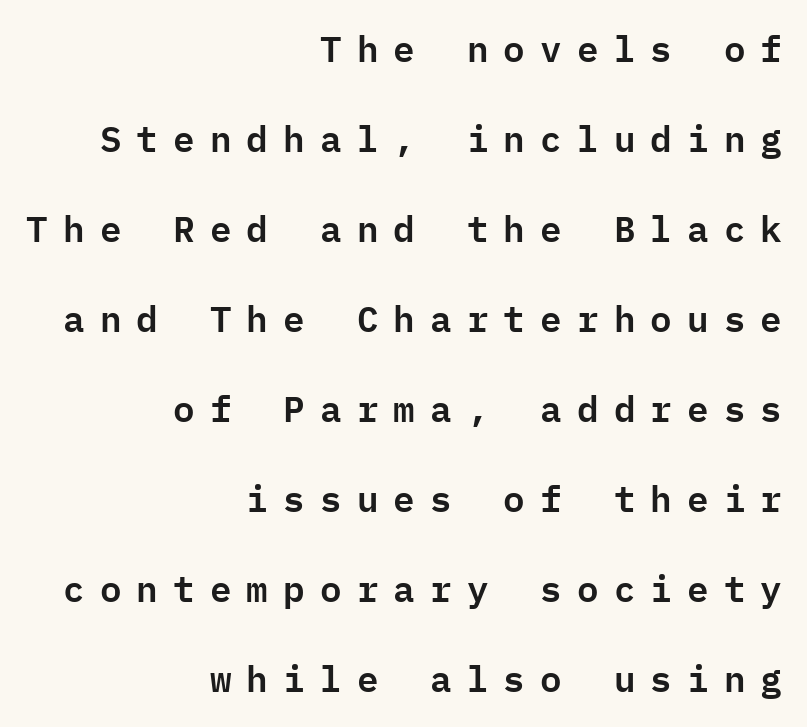
The image shows 36 px sans-serif type, upright, monospaced; set right-aligned, loose line spacing (2.5x), unusually wide letter spacing (+0.42 em), not underlined; low stroke contrast and a medium x-height.
